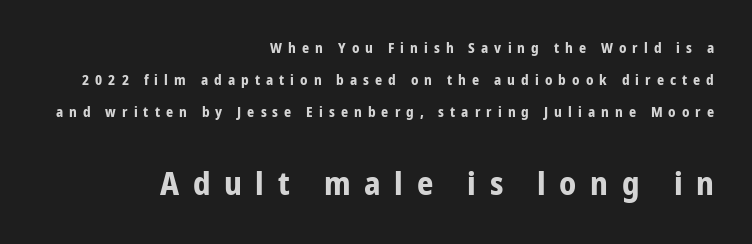
Q: Is the text bold? A: Yes.
Q: Is the text italic (slanted)? A: No, it is upright.
Q: Is the typeface a serif or a sans-serif typeface? A: Sans-serif.
Q: Is the text underlined? A: No.
Q: How is the paragraph aligned? A: Right-aligned.
Q: Is the spacing between letters normal or unusually wide? A: Unusually wide.
Q: Is the spacing between lines tight, normal or loose? A: Loose.
Q: Which block of text is set in a larger size, the first (top) or the second (bottom)? A: The second (bottom) one.
Q: Width (condensed, normal, or wide)? A: Condensed.
Q: Stroke contrast? A: Low.
Q: x-height? A: Medium.
Q: Monospaced? A: No.
